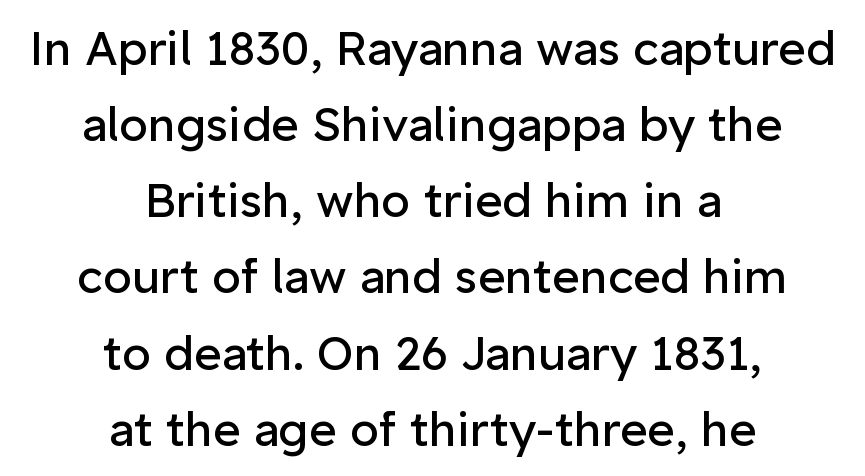
{"serif": "no", "italic": "no", "bold": "no", "weight": "regular", "width": "normal", "stroke_contrast": "low", "x_height": "medium", "monospaced": "no", "underline": "no", "align": "center", "line_spacing": "normal", "line_spacing_ratio": 1.62, "letter_spacing": "normal", "letter_spacing_em": 0.0, "glyph_px": 47}
